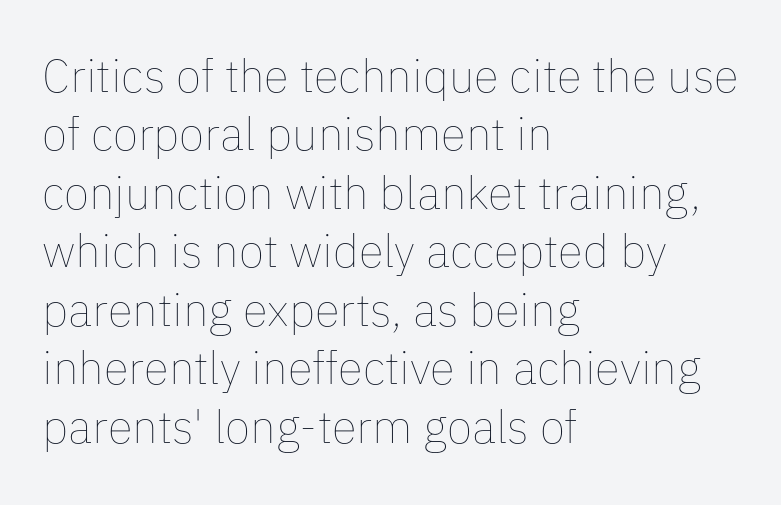
{"italic": "no", "bold": "no", "weight": "thin", "width": "normal", "stroke_contrast": "low", "x_height": "medium", "monospaced": "no", "underline": "no", "align": "left", "line_spacing": "normal", "line_spacing_ratio": 1.27, "letter_spacing": "normal", "letter_spacing_em": 0.0, "glyph_px": 46}
